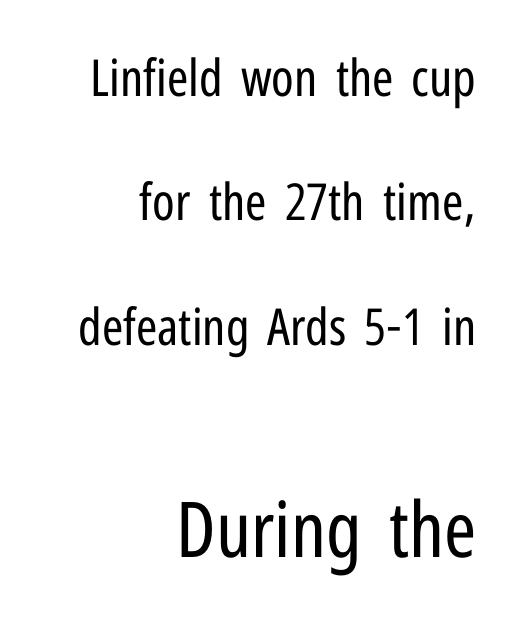
The image shows 77 px regular-weight, condensed sans-serif type, upright; set right-aligned, loose line spacing (2.44x), normal letter spacing, not underlined; the second (bottom) block is 1.51x larger; low stroke contrast and a medium x-height.
